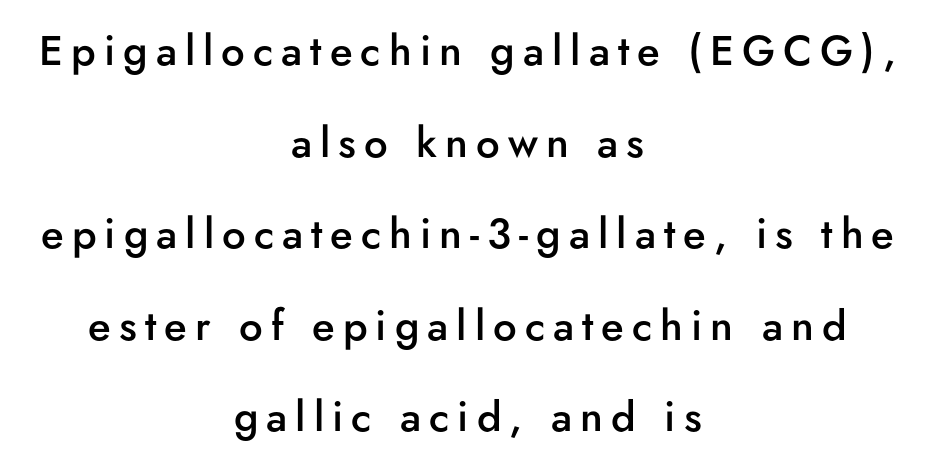
The image shows 42 px semibold sans-serif type, upright; set centered, loose line spacing (2.18x), not underlined; low stroke contrast and a small x-height.
